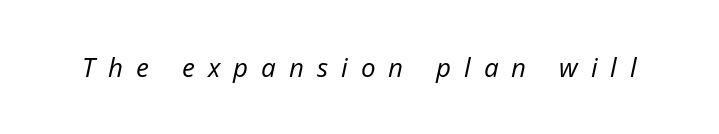
No chunkiness to these letters — they're not bold. Substantial extra tracking has been applied to these lines. Check under the words: just untouched page. Observe the lean: these are italic letterforms.
